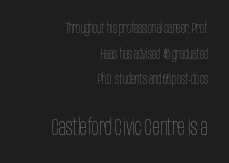
Only glyphs here, with clear space below each row. These lines were composed using upright roman letters. Compared with typical body copy, the letter spacing here is the same. The block sitting lower on the canvas is the one with enlarged characters. If you drew a ruler down the right edge, every line would touch it.
